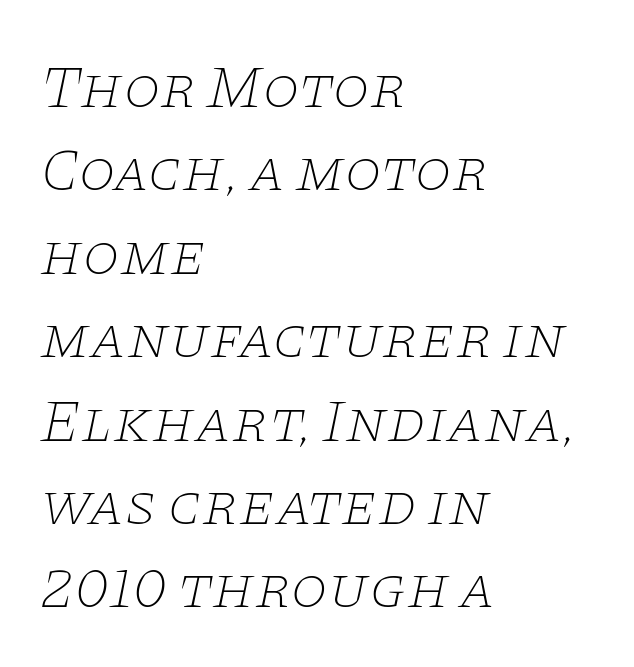
The image shows 60 px thin, wide serif type, italic (leaning right); set left-aligned, normal line spacing (1.39x), normal letter spacing, not underlined; low stroke contrast and a large x-height.
